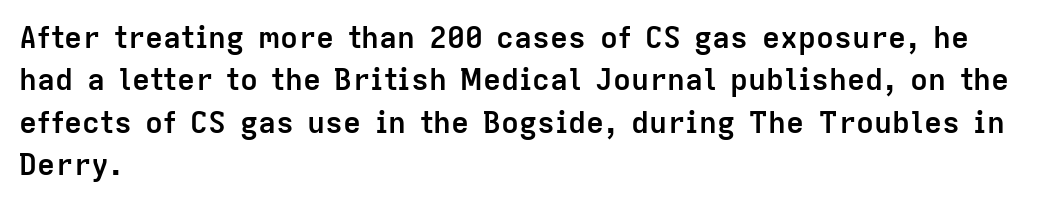
Q: Is the text bold? A: Yes.
Q: Is the text italic (slanted)? A: No, it is upright.
Q: Is the typeface a serif or a sans-serif typeface? A: Sans-serif.
Q: Is the text underlined? A: No.
Q: How is the paragraph aligned? A: Left-aligned.
Q: Is the spacing between letters normal or unusually wide? A: Normal.
Q: Is the spacing between lines tight, normal or loose? A: Normal.
Q: Width (condensed, normal, or wide)? A: Normal.
Q: Stroke contrast? A: Low.
Q: x-height? A: Medium.
Q: Monospaced? A: No.
